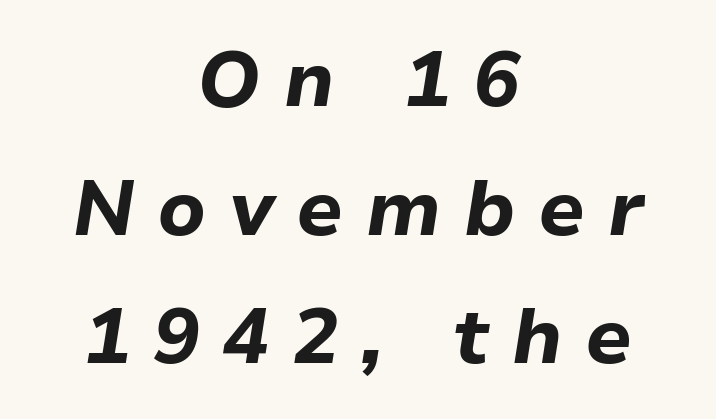
Q: Is the text bold? A: Yes.
Q: Is the text italic (slanted)? A: Yes, it leans right by about 9 degrees.
Q: Is the text underlined? A: No.
Q: How is the paragraph aligned? A: Centered.
Q: Is the spacing between letters normal or unusually wide? A: Unusually wide.
Q: Is the spacing between lines tight, normal or loose? A: Normal.
Q: Width (condensed, normal, or wide)? A: Normal.
Q: Stroke contrast? A: Low.
Q: x-height? A: Medium.
Q: Monospaced? A: No.
